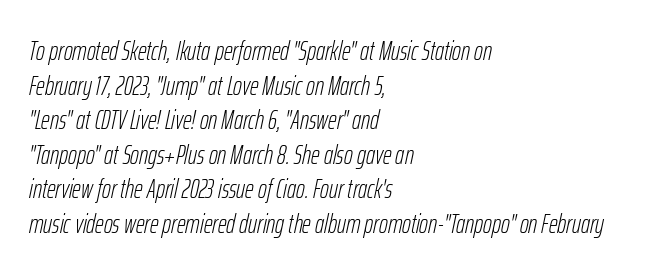
{"italic": "yes", "lean": "right", "slant_degrees": 12, "bold": "no", "underline": "no", "align": "left", "line_spacing": "normal", "line_spacing_ratio": 1.28, "letter_spacing": "normal", "letter_spacing_em": 0.0, "glyph_px": 27}
